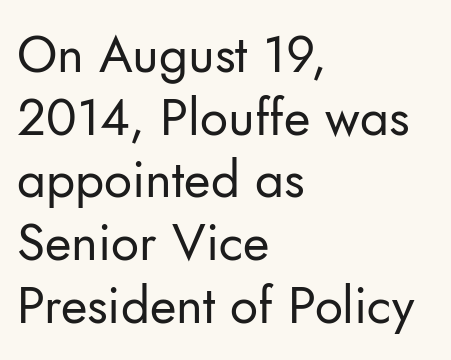
The image shows 51 px regular-weight sans-serif type, upright; set left-aligned, line spacing 1.23x, normal letter spacing, not underlined; low stroke contrast and a small x-height.
